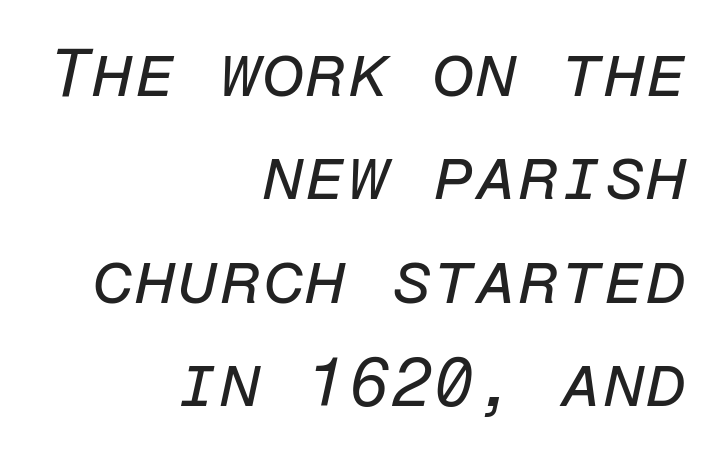
{"italic": "yes", "lean": "right", "slant_degrees": 12, "bold": "no", "weight": "regular", "width": "normal", "stroke_contrast": "low", "x_height": "medium", "monospaced": "yes", "underline": "no", "align": "right", "line_spacing": "normal", "line_spacing_ratio": 1.5, "letter_spacing": "normal", "letter_spacing_em": 0.0, "glyph_px": 69}
